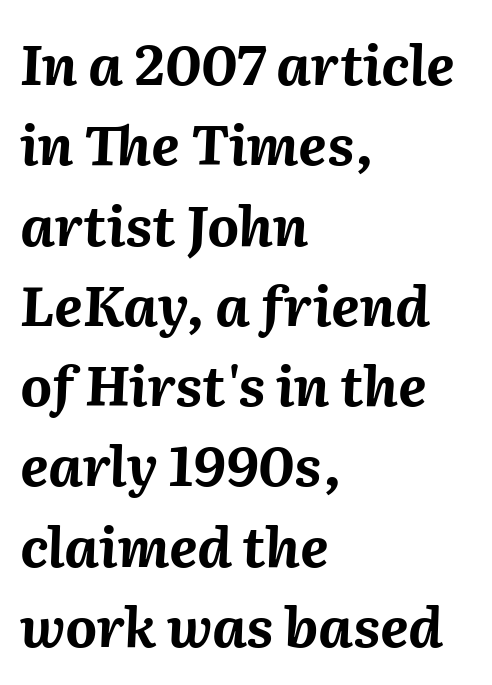
The image shows 55 px bold type, italic (leaning right); set left-aligned, normal line spacing (1.46x), normal letter spacing, not underlined; medium stroke contrast and a medium x-height.
